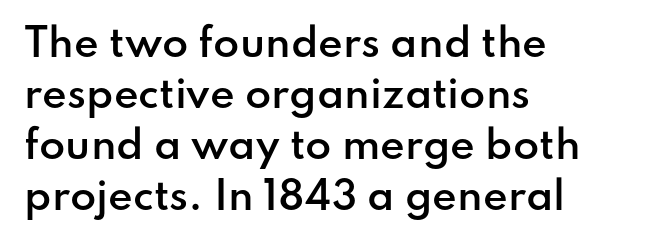
Leading matches the norm, producing a regular column. Is this a fixed-width face? No — the glyphs have proportional, varying widths. These lines were composed using upright roman letters. Each word holds together tightly as a unit, with standard inter-letter gaps. Notice the strokes are somewhat thickened but not fully heavy: this is a semibold.
